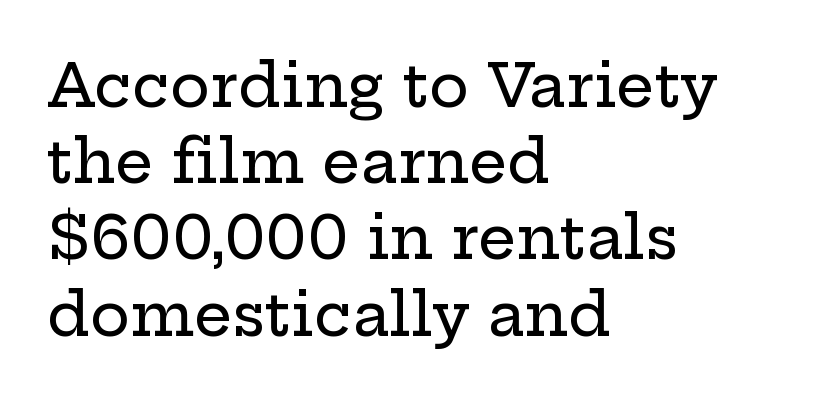
Vertical strokes here are truly vertical. Letterform terminals end in serifs throughout the passage. Honestly, the letter spacing is just normal — you wouldn't notice it. This sample has the flowing, uneven cadence of proportional lettering.
